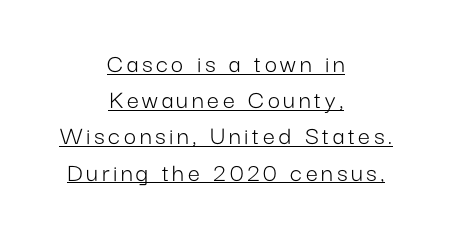
The face used here appears with an underline applied. Stroke thickness stays within the range of a standard reading face or lighter. The vertical gap from one line to the next is medium. Each line is balanced around a shared central axis. A typesetter would mark this as roman, not italic.
